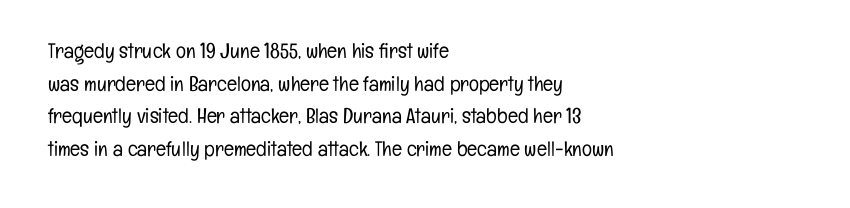
The image shows 21 px text type, upright; set left-aligned, normal line spacing (1.55x), normal letter spacing, not underlined.
